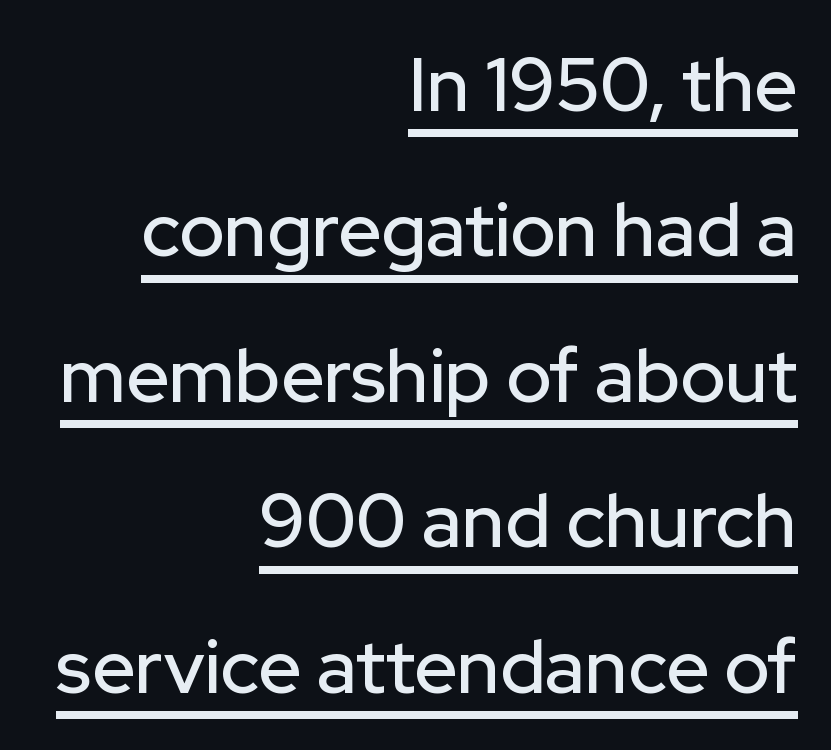
{"serif": "no", "italic": "no", "width": "normal", "stroke_contrast": "low", "x_height": "medium", "monospaced": "no", "underline": "yes", "align": "right", "line_spacing": "loose", "line_spacing_ratio": 1.94, "letter_spacing": "normal", "letter_spacing_em": 0.0, "glyph_px": 75}
